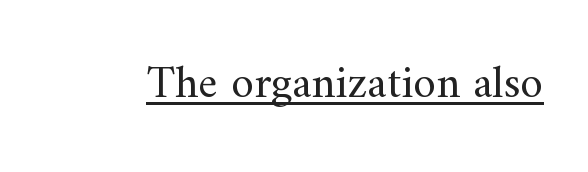
Q: Is the text bold? A: No.
Q: Is the text italic (slanted)? A: No, it is upright.
Q: Is the typeface a serif or a sans-serif typeface? A: Serif.
Q: Is the text underlined? A: Yes.
Q: Is the spacing between letters normal or unusually wide? A: Normal.
Q: Width (condensed, normal, or wide)? A: Normal.
Q: Stroke contrast? A: Medium.
Q: x-height? A: Small.
Q: Monospaced? A: No.
